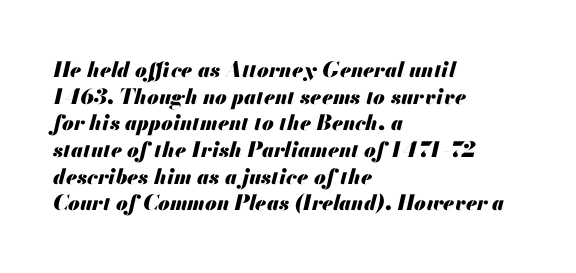
Q: Is the text bold? A: Yes.
Q: Is the text italic (slanted)? A: Yes, it leans right by about 13 degrees.
Q: Is the text underlined? A: No.
Q: How is the paragraph aligned? A: Left-aligned.
Q: Is the spacing between letters normal or unusually wide? A: Normal.
Q: Is the spacing between lines tight, normal or loose? A: Normal.
